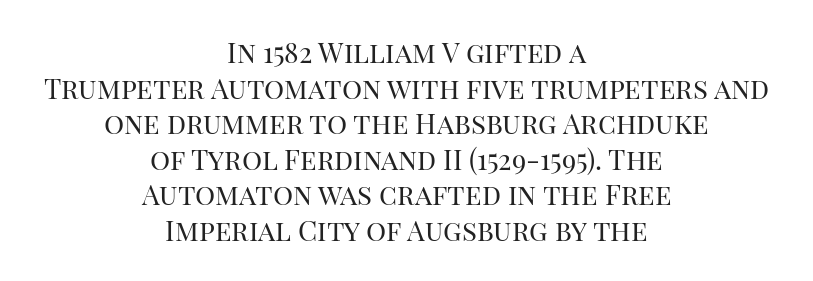
The image shows 28 px regular-weight serif type, upright; set centered, normal line spacing (1.27x), normal letter spacing, not underlined; high stroke contrast and a large x-height.
